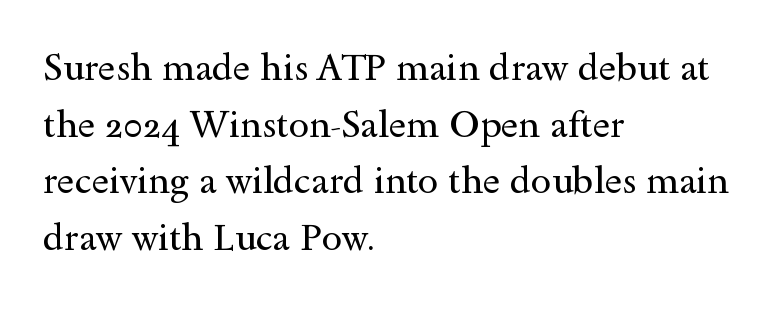
Q: Is the text bold? A: No.
Q: Is the text italic (slanted)? A: No, it is upright.
Q: Is the typeface a serif or a sans-serif typeface? A: Serif.
Q: Is the text underlined? A: No.
Q: How is the paragraph aligned? A: Left-aligned.
Q: Is the spacing between letters normal or unusually wide? A: Normal.
Q: Is the spacing between lines tight, normal or loose? A: Normal.
Q: Width (condensed, normal, or wide)? A: Wide.
Q: x-height? A: Small.
Q: Monospaced? A: No.
